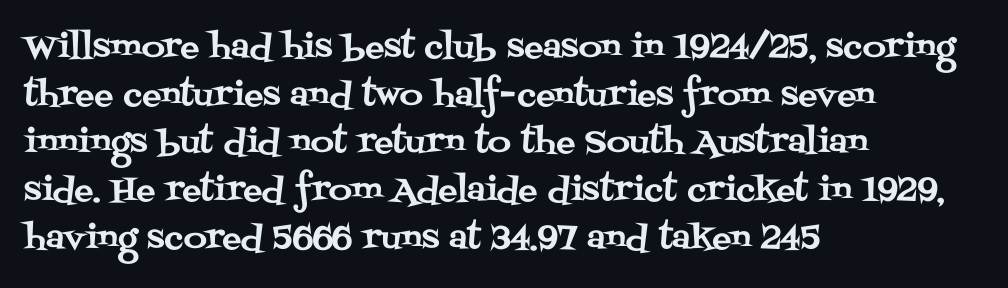
The image shows 32 px serif type, upright; set left-aligned, normal line spacing (1.49x), normal letter spacing, not underlined; medium stroke contrast and a large x-height.
